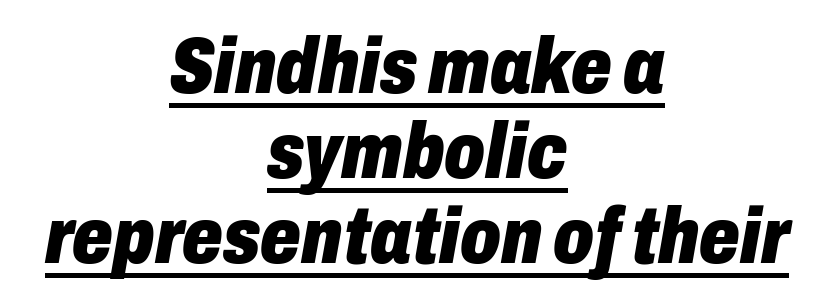
Q: Is the text bold? A: Yes.
Q: Is the text italic (slanted)? A: Yes, it leans right by about 10 degrees.
Q: Is the text underlined? A: Yes.
Q: How is the paragraph aligned? A: Centered.
Q: Is the spacing between letters normal or unusually wide? A: Normal.
Q: Is the spacing between lines tight, normal or loose? A: Tight.
Q: Width (condensed, normal, or wide)? A: Condensed.
Q: Stroke contrast? A: Low.
Q: x-height? A: Medium.
Q: Monospaced? A: No.
